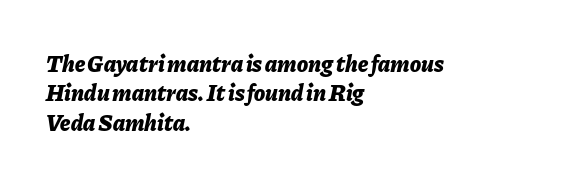
The image shows 23 px bold type, italic (leaning right); set left-aligned, normal line spacing (1.28x), normal letter spacing, not underlined.
